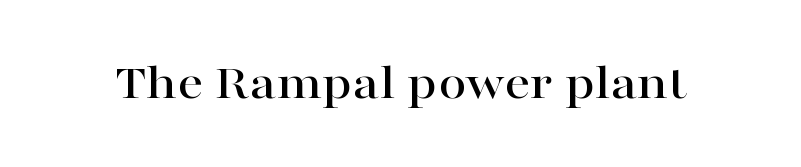
The lettering holds an erect, upright posture throughout. Descenders hang freely into open space. Here the glyphs are tracked normally, forming tight word shapes. Check where the strokes stop: tiny serifs finish them off.
